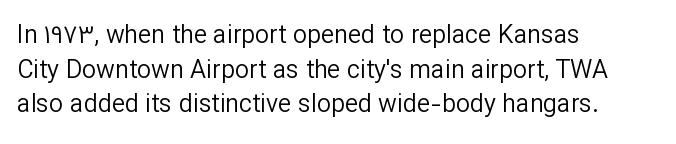
Q: Is the text bold? A: No.
Q: Is the text italic (slanted)? A: No, it is upright.
Q: Is the text underlined? A: No.
Q: How is the paragraph aligned? A: Left-aligned.
Q: Is the spacing between letters normal or unusually wide? A: Normal.
Q: Is the spacing between lines tight, normal or loose? A: Normal.
